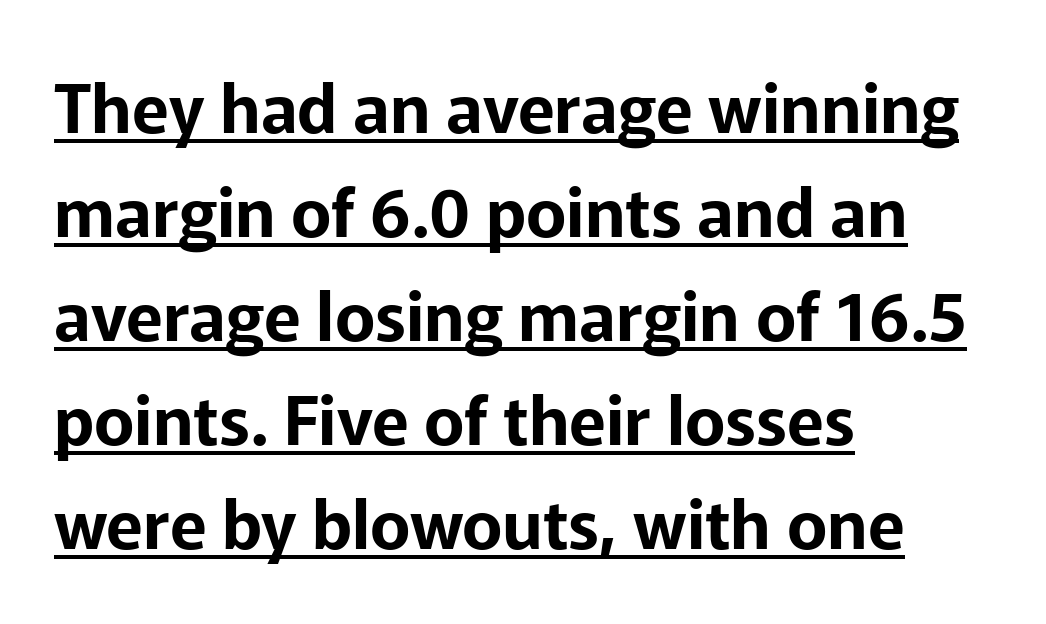
The lettering holds an erect, upright posture throughout. A typesetter would call this zero additional tracking. This rendering employs a face without finishing strokes, i.e., a sans-serif. These lines are rendered in a variable-pitch font. Emphasis is given by a line drawn under the lettering.
